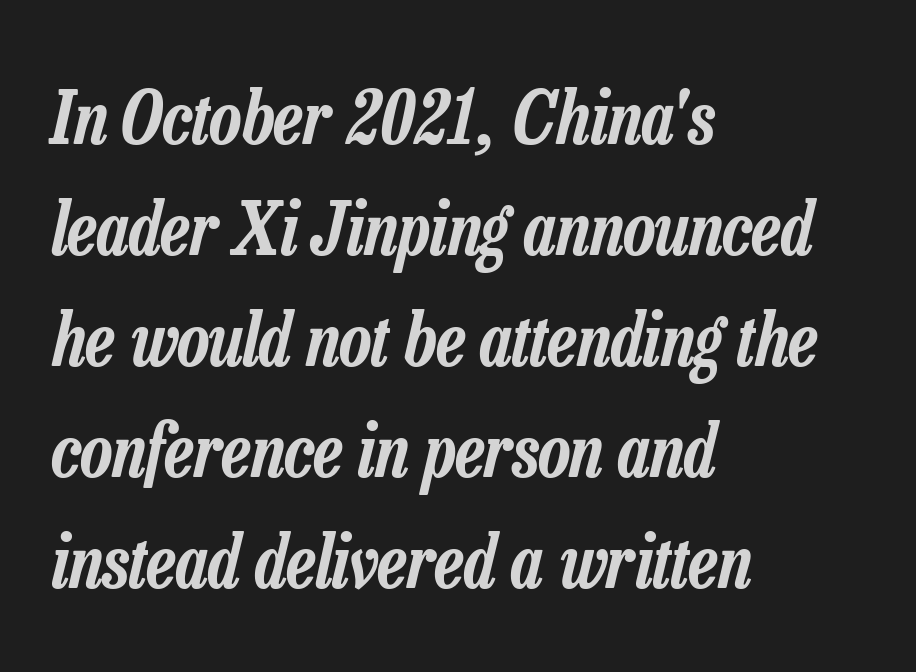
The image shows 73 px condensed type, italic (leaning right); set left-aligned, normal line spacing (1.52x), normal letter spacing, not underlined; low stroke contrast and a medium x-height.
